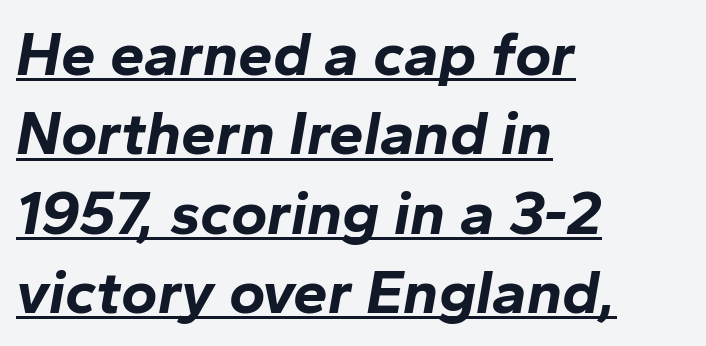
The image shows 62 px bold type, italic (leaning right); set left-aligned, normal line spacing (1.28x), normal letter spacing, underlined; low stroke contrast and a medium x-height.
